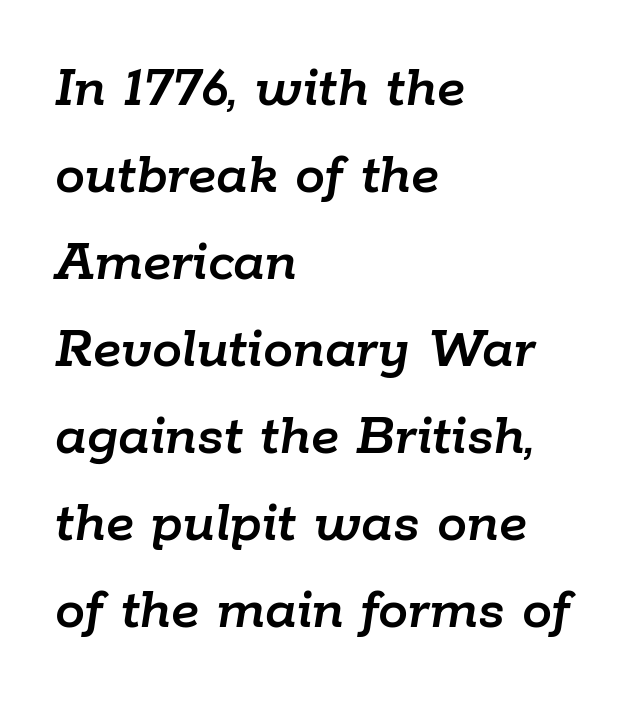
{"italic": "yes", "lean": "right", "slant_degrees": 9, "width": "normal", "stroke_contrast": "low", "x_height": "medium", "monospaced": "no", "underline": "no", "align": "left", "line_spacing": "normal", "line_spacing_ratio": 1.45, "letter_spacing": "normal", "letter_spacing_em": 0.0, "glyph_px": 60}
